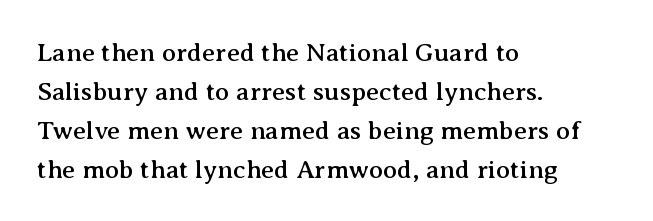
{"italic": "no", "underline": "no", "align": "left", "line_spacing": "normal", "line_spacing_ratio": 1.5, "letter_spacing": "normal", "letter_spacing_em": 0.0, "glyph_px": 26}
